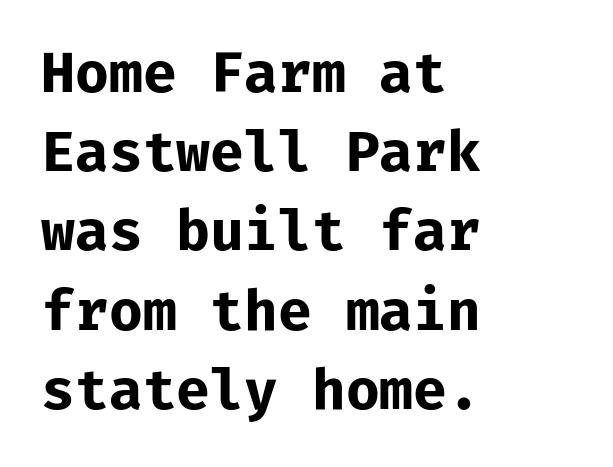
The image shows 55 px bold sans-serif type, upright, monospaced; set left-aligned, normal line spacing (1.44x), normal letter spacing, not underlined; low stroke contrast and a medium x-height.
